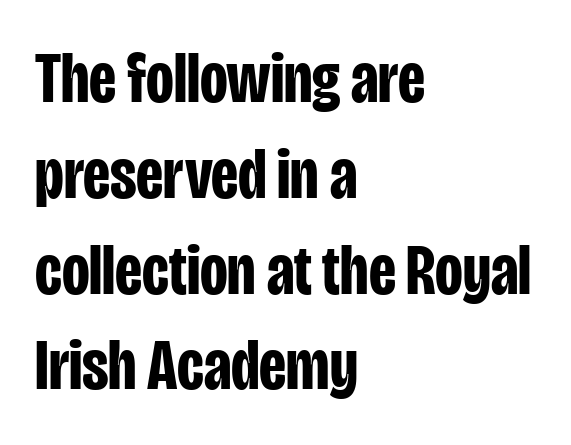
{"serif": "no", "italic": "no", "bold": "yes", "weight": "bold", "width": "condensed", "stroke_contrast": "low", "x_height": "large", "monospaced": "no", "underline": "no", "align": "left", "line_spacing": "normal", "line_spacing_ratio": 1.33, "letter_spacing": "normal", "letter_spacing_em": 0.0, "glyph_px": 72}
